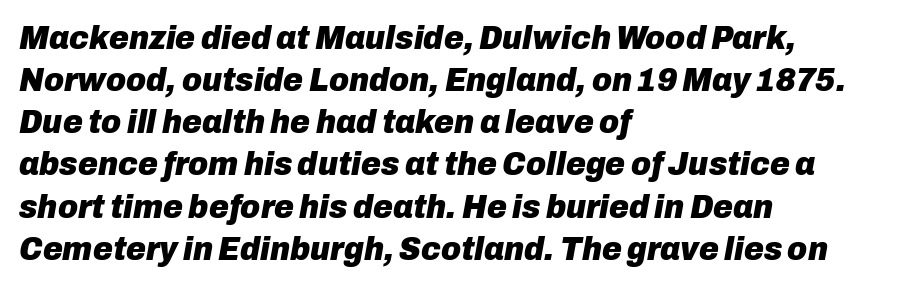
{"italic": "yes", "lean": "right", "slant_degrees": 10, "bold": "yes", "weight": "heavy", "width": "normal", "stroke_contrast": "low", "x_height": "medium", "monospaced": "no", "underline": "no", "align": "left", "line_spacing_ratio": 1.24, "letter_spacing": "normal", "letter_spacing_em": 0.0, "glyph_px": 34}
